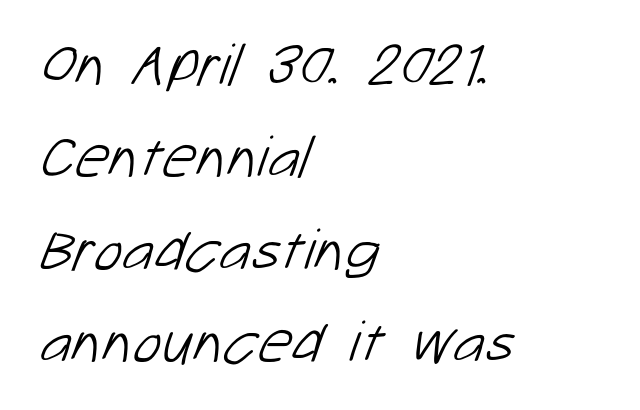
The image shows 60 px light sans-serif type; set left-aligned, normal line spacing (1.54x), normal letter spacing, not underlined; low stroke contrast and a medium x-height.
